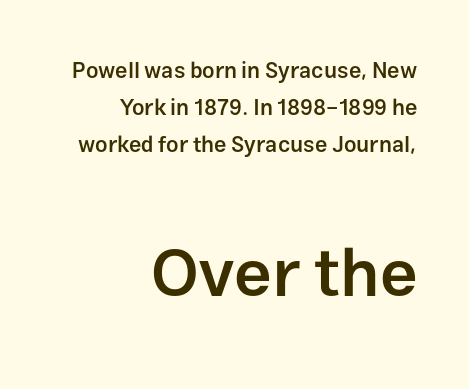
The image shows 67 px semibold sans-serif type, upright; set right-aligned, normal line spacing (1.69x), normal letter spacing, not underlined; the second (bottom) block is 3.05x larger; low stroke contrast and a medium x-height.
